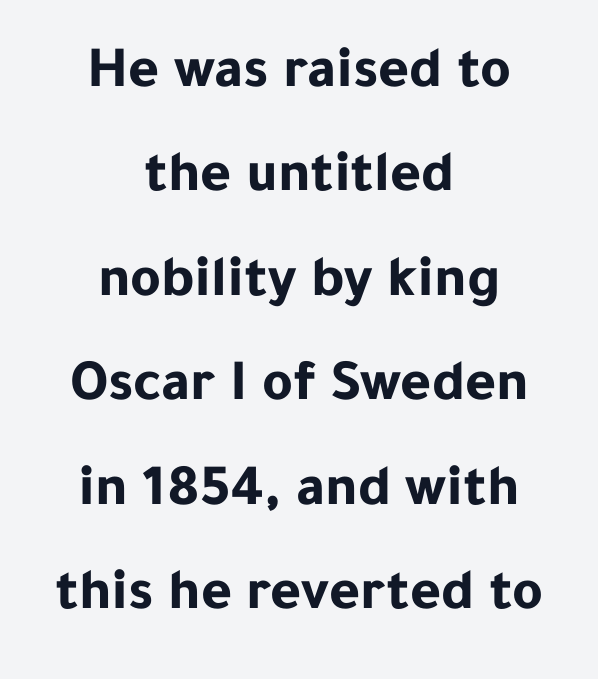
{"serif": "no", "italic": "no", "bold": "yes", "weight": "bold", "width": "normal", "stroke_contrast": "low", "x_height": "medium", "monospaced": "no", "underline": "no", "align": "center", "line_spacing_ratio": 1.77, "letter_spacing": "normal", "letter_spacing_em": 0.0, "glyph_px": 59}
